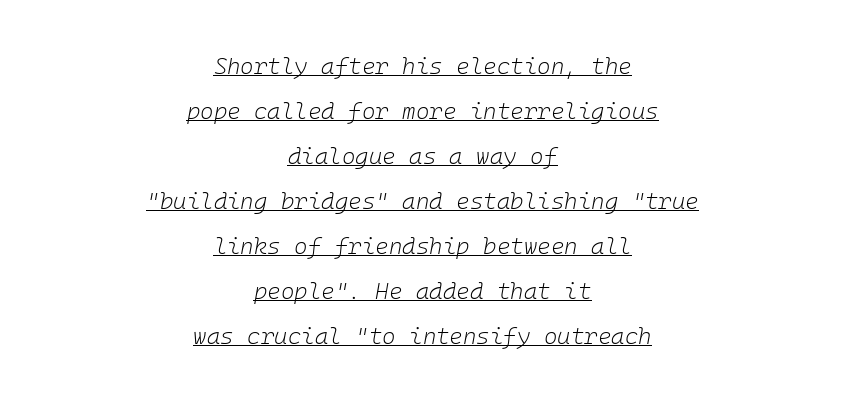
Q: Is the text bold? A: No.
Q: Is the text italic (slanted)? A: Yes, it leans right by about 10 degrees.
Q: Is the text underlined? A: Yes.
Q: How is the paragraph aligned? A: Centered.
Q: Is the spacing between letters normal or unusually wide? A: Normal.
Q: Is the spacing between lines tight, normal or loose? A: Loose.
